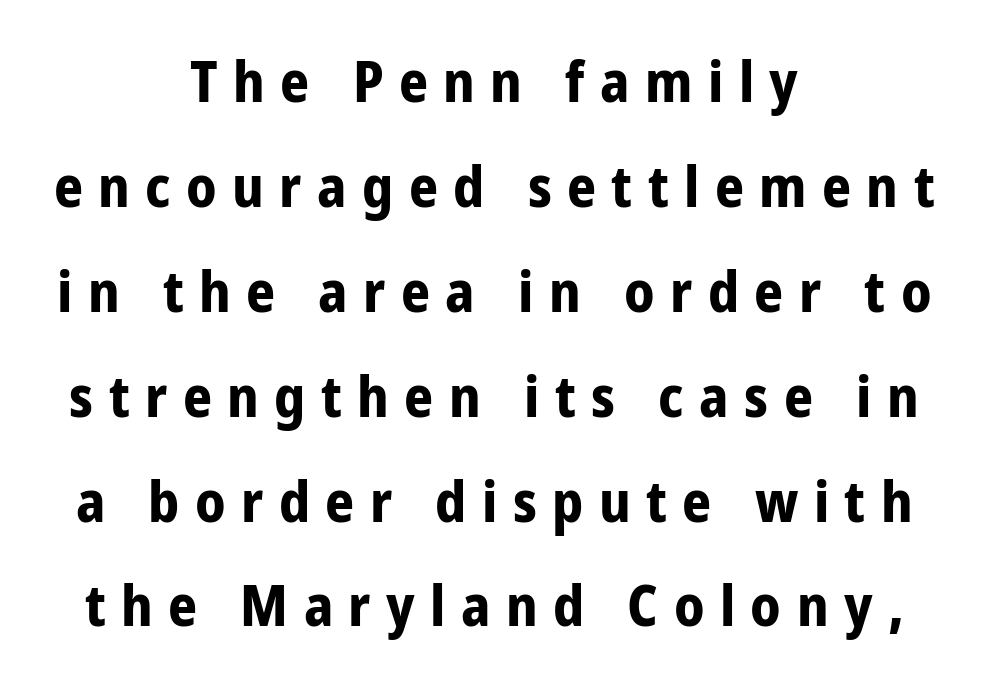
Regarding serifs, this sample does without them. Rendered with straight, roman letterforms. What stands out about the letter spacing? Its width — letters are far apart. The compositor balanced each line on the midline.
